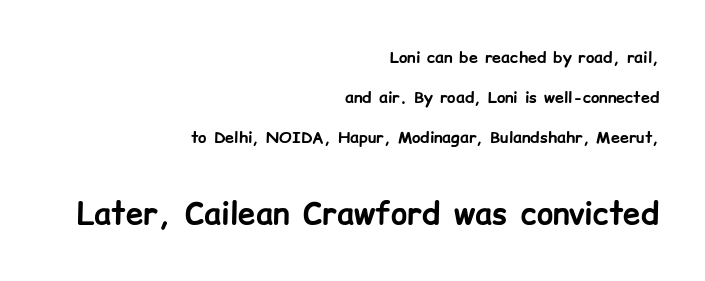
Q: Is the text bold? A: Yes.
Q: Is the text italic (slanted)? A: No, it is upright.
Q: Is the typeface a serif or a sans-serif typeface? A: Sans-serif.
Q: Is the text underlined? A: No.
Q: How is the paragraph aligned? A: Right-aligned.
Q: Is the spacing between letters normal or unusually wide? A: Normal.
Q: Is the spacing between lines tight, normal or loose? A: Loose.
Q: Which block of text is set in a larger size, the first (top) or the second (bottom)? A: The second (bottom) one.
Q: Width (condensed, normal, or wide)? A: Normal.
Q: Stroke contrast? A: Low.
Q: x-height? A: Medium.
Q: Monospaced? A: No.
